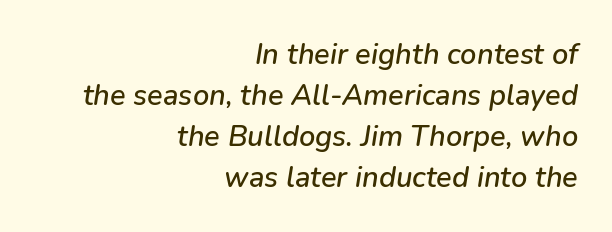
{"italic": "yes", "lean": "right", "slant_degrees": 9, "width": "normal", "stroke_contrast": "low", "x_height": "medium", "monospaced": "no", "underline": "no", "align": "right", "line_spacing": "normal", "line_spacing_ratio": 1.41, "letter_spacing": "normal", "letter_spacing_em": 0.0, "glyph_px": 29}
